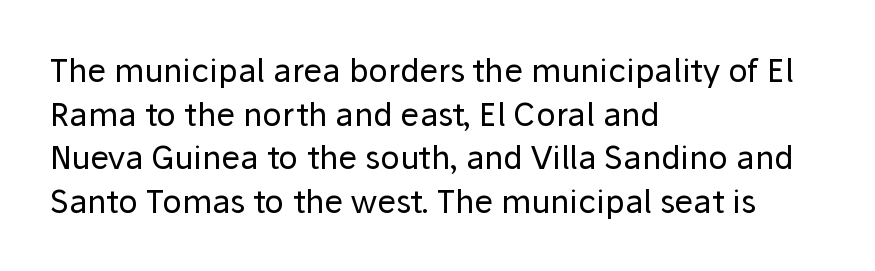
{"serif": "no", "italic": "no", "bold": "no", "weight": "regular", "width": "normal", "stroke_contrast": "low", "x_height": "medium", "monospaced": "no", "underline": "no", "align": "left", "line_spacing": "normal", "line_spacing_ratio": 1.36, "letter_spacing": "normal", "letter_spacing_em": 0.0, "glyph_px": 32}
